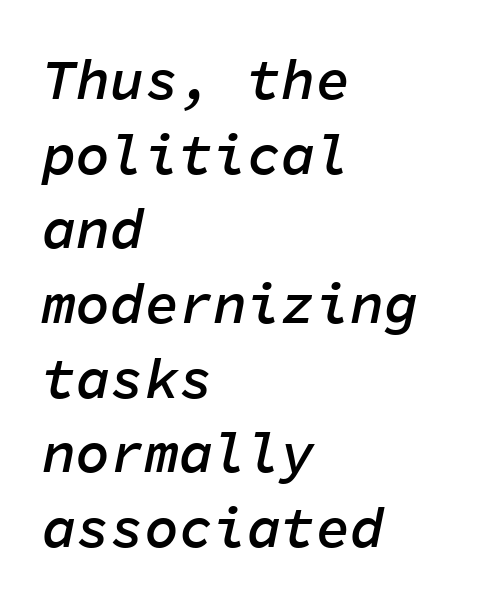
{"italic": "yes", "lean": "right", "slant_degrees": 11, "bold": "semi", "weight": "semibold", "width": "normal", "stroke_contrast": "low", "x_height": "medium", "monospaced": "yes", "underline": "no", "align": "left", "line_spacing": "normal", "line_spacing_ratio": 1.31, "letter_spacing": "normal", "letter_spacing_em": 0.0, "glyph_px": 57}
